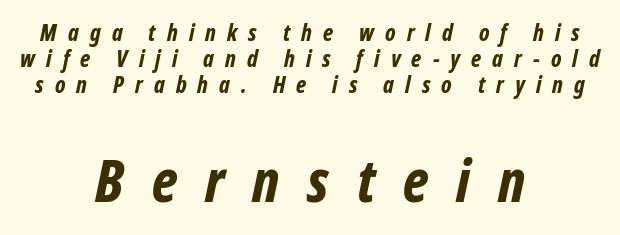
{"italic": "yes", "lean": "right", "slant_degrees": 12, "bold": "yes", "weight": "bold", "width": "condensed", "stroke_contrast": "low", "x_height": "medium", "monospaced": "no", "underline": "no", "align": "center", "line_spacing": "tight", "line_spacing_ratio": 1.12, "letter_spacing": "wide", "letter_spacing_em": 0.48, "larger_block": "second", "size_ratio": 2.52, "glyph_px": 58}
